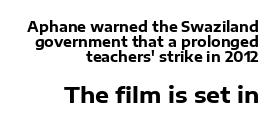
Each word holds together tightly as a unit, with standard inter-letter gaps. The string is rendered with underlining switched off. Scale increases going downward across the two blocks. Heavy, bold letterforms. Unlike italic type, these characters show no tilt at all. Tightly led — the rows are bunched.
